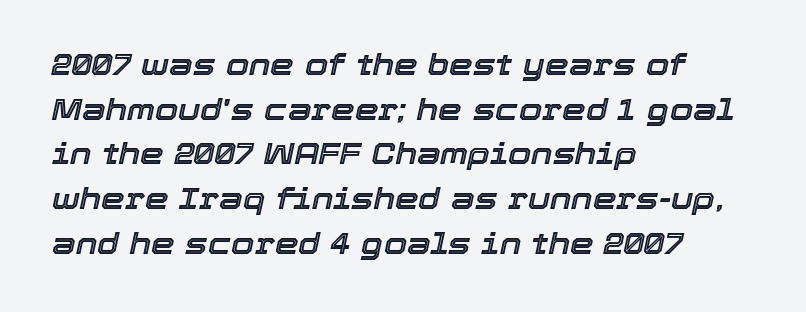
{"italic": "yes", "lean": "right", "slant_degrees": 12, "width": "normal", "x_height": "medium", "monospaced": "no", "underline": "no", "align": "left", "line_spacing": "normal", "line_spacing_ratio": 1.49, "letter_spacing": "normal", "letter_spacing_em": 0.0, "glyph_px": 30}
